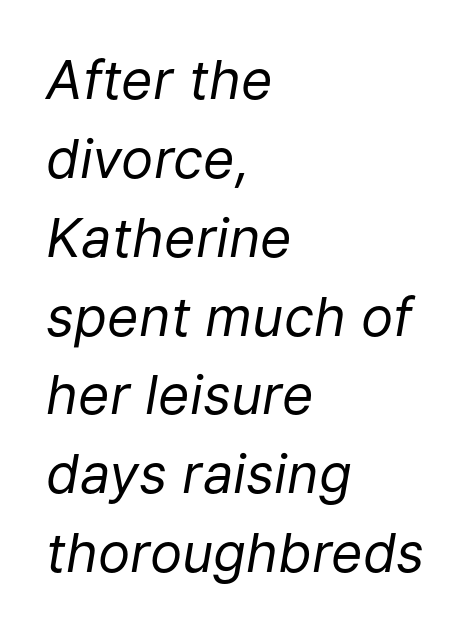
{"italic": "yes", "lean": "right", "slant_degrees": 9, "bold": "no", "weight": "regular", "width": "normal", "stroke_contrast": "low", "x_height": "medium", "monospaced": "no", "underline": "no", "align": "left", "line_spacing": "normal", "line_spacing_ratio": 1.46, "letter_spacing": "normal", "letter_spacing_em": 0.0, "glyph_px": 54}
